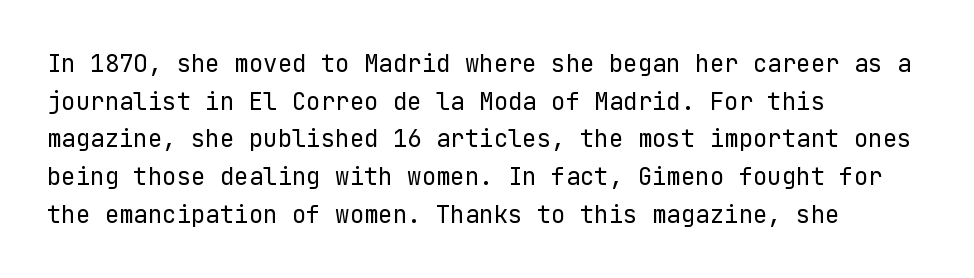
{"italic": "no", "bold": "no", "underline": "no", "align": "left", "line_spacing": "normal", "line_spacing_ratio": 1.57, "letter_spacing": "normal", "letter_spacing_em": 0.0, "glyph_px": 24}
